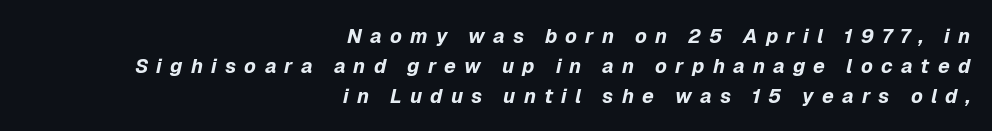
Plain, unruled lines of type. Tall strokes in this sample are angled rather than plumb. Here the glyphs are tracked loosely, breaking word shapes into spaced letters. Does the weight exceed regular? Yes, all the way to bold.
